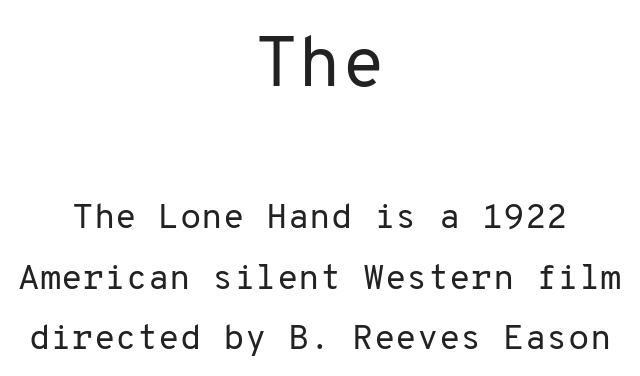
{"serif": "no", "italic": "no", "bold": "no", "weight": "regular", "width": "normal", "stroke_contrast": "low", "x_height": "medium", "monospaced": "yes", "underline": "no", "align": "center", "line_spacing_ratio": 1.72, "letter_spacing": "normal", "letter_spacing_em": 0.0, "larger_block": "first", "size_ratio": 2.0, "glyph_px": 70}
